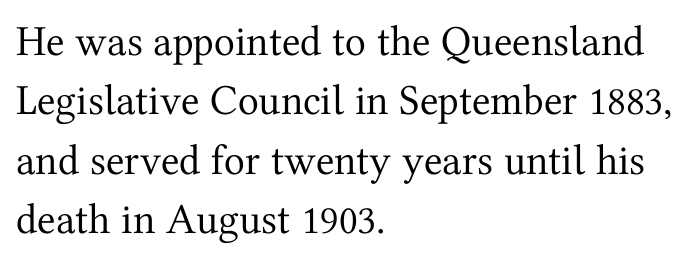
{"serif": "yes", "italic": "no", "bold": "no", "weight": "regular", "width": "normal", "stroke_contrast": "medium", "x_height": "medium", "monospaced": "no", "underline": "no", "align": "left", "line_spacing": "normal", "line_spacing_ratio": 1.38, "letter_spacing": "normal", "letter_spacing_em": 0.0, "glyph_px": 43}
